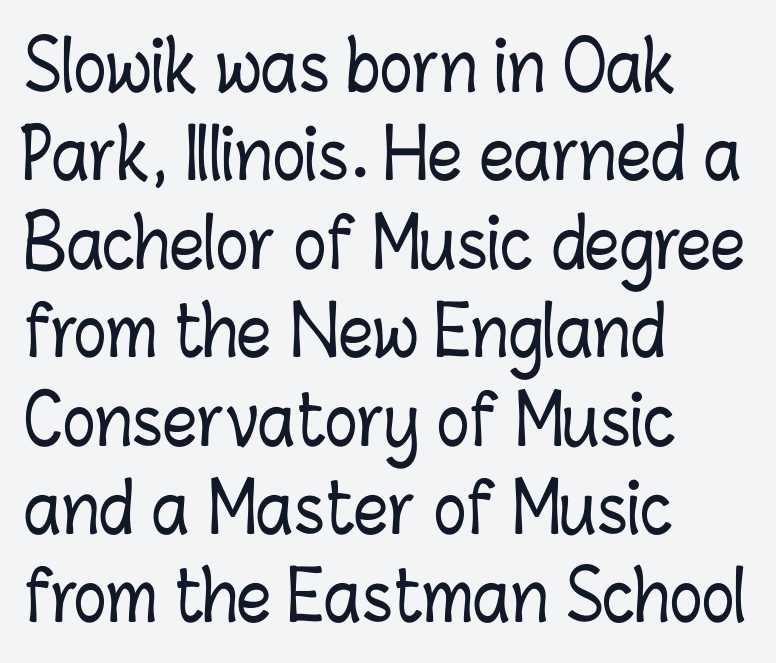
Words appear dense and cohesive because spacing is normal. Varying glyph widths throughout — classic text-font behaviour. The lettering holds an erect, upright posture throughout. If you measured baseline to baseline, you'd find a middling distance. Just letters on the line, the space beneath them empty.
